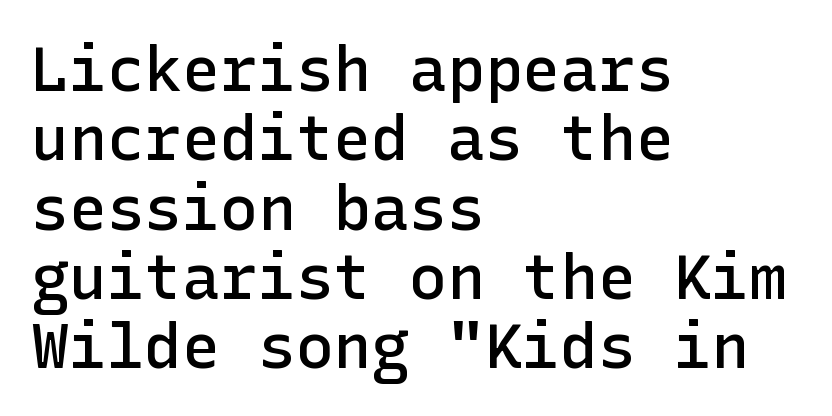
Q: Is the text bold? A: Semi-bold.
Q: Is the text italic (slanted)? A: No, it is upright.
Q: Is the typeface a serif or a sans-serif typeface? A: Sans-serif.
Q: Is the text underlined? A: No.
Q: How is the paragraph aligned? A: Left-aligned.
Q: Is the spacing between letters normal or unusually wide? A: Normal.
Q: Is the spacing between lines tight, normal or loose? A: Tight.
Q: Width (condensed, normal, or wide)? A: Normal.
Q: Stroke contrast? A: Low.
Q: x-height? A: Medium.
